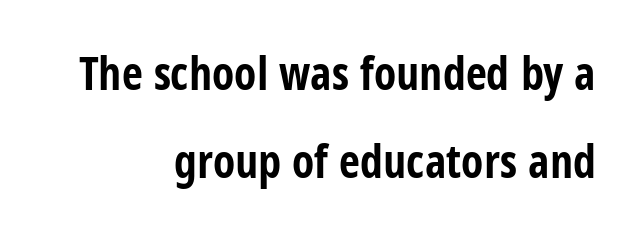
Q: Is the text bold? A: Yes.
Q: Is the text italic (slanted)? A: No, it is upright.
Q: Is the typeface a serif or a sans-serif typeface? A: Sans-serif.
Q: Is the text underlined? A: No.
Q: How is the paragraph aligned? A: Right-aligned.
Q: Is the spacing between letters normal or unusually wide? A: Normal.
Q: Is the spacing between lines tight, normal or loose? A: Loose.
Q: Width (condensed, normal, or wide)? A: Condensed.
Q: Stroke contrast? A: Low.
Q: x-height? A: Large.
Q: Monospaced? A: No.
